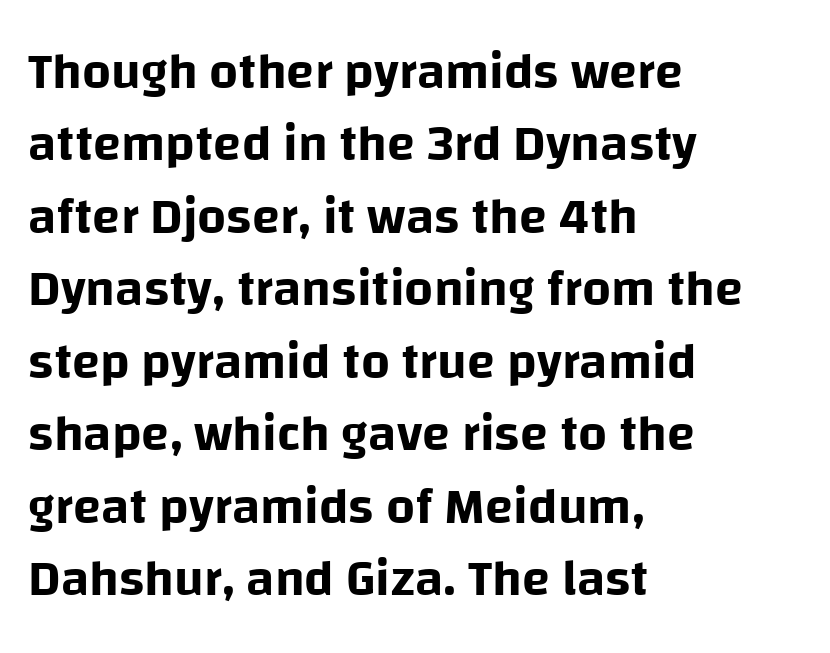
{"serif": "no", "italic": "no", "width": "normal", "stroke_contrast": "low", "x_height": "large", "monospaced": "no", "underline": "no", "align": "left", "line_spacing": "normal", "line_spacing_ratio": 1.42, "letter_spacing": "normal", "letter_spacing_em": 0.0, "glyph_px": 51}
